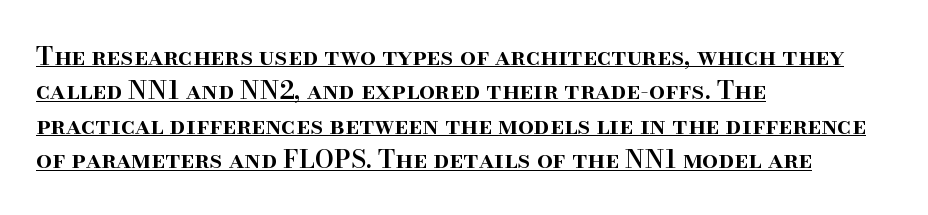
One-word summary of the alignment: left. The letters sit at their default tracking, neither squeezed nor spread. Notice how descenders clear the ascenders below comfortably — that's standard leading. The strokes are fattened partway — semibold, not bold. Ordinary non-slanted type is in use.
